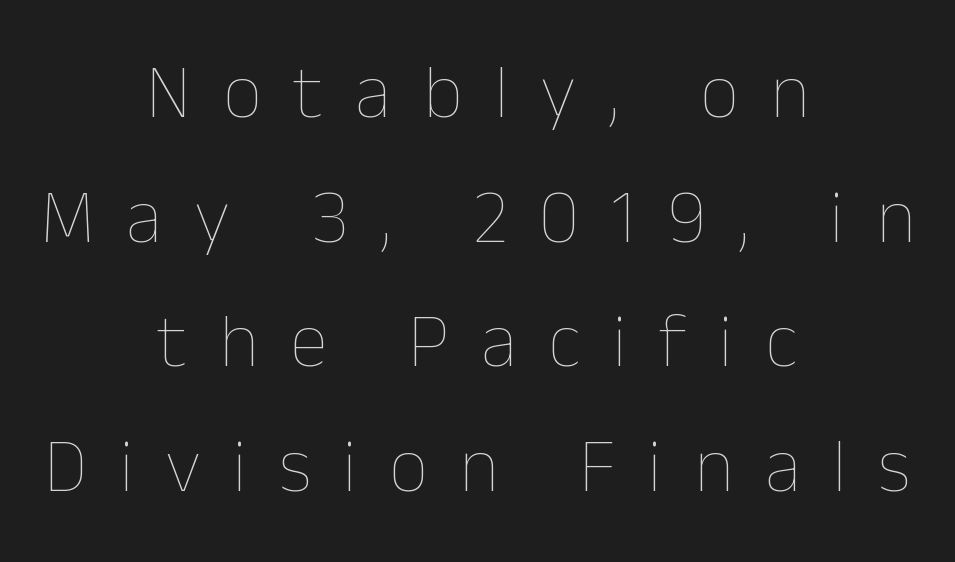
{"italic": "no", "bold": "no", "weight": "thin", "width": "normal", "stroke_contrast": "low", "x_height": "medium", "monospaced": "no", "underline": "no", "align": "center", "line_spacing": "normal", "line_spacing_ratio": 1.62, "letter_spacing": "wide", "letter_spacing_em": 0.41, "glyph_px": 77}
